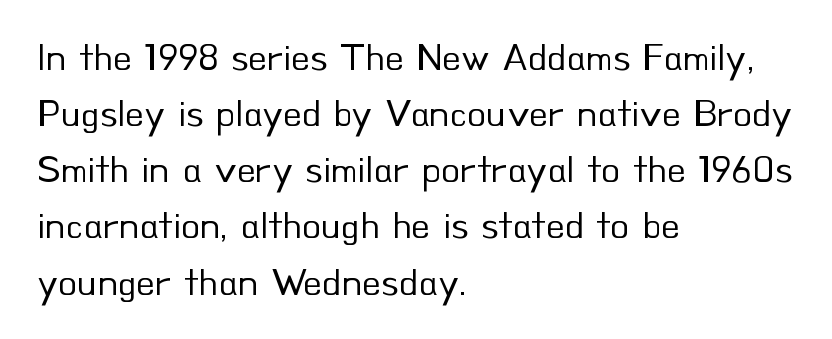
Each word holds together tightly as a unit, with standard inter-letter gaps. Vertical strokes here are truly vertical. You could not count columns in this text — the font is proportionally spaced. The text block is weighted toward the left margin, trailing off unevenly rightward. Is the stroke heavy? The answer is a plain regular-or-lighter.
